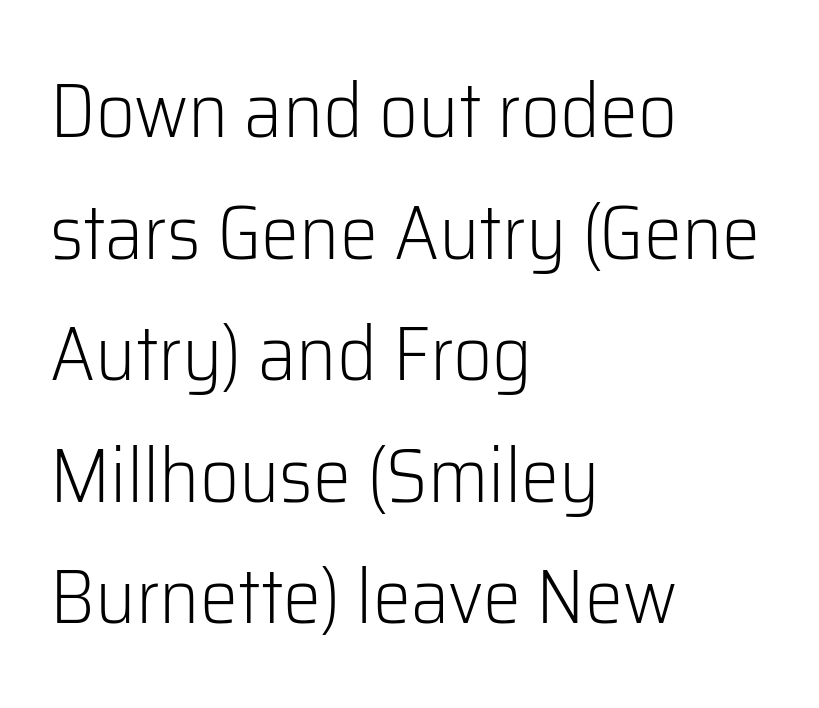
The image shows 76 px light sans-serif type, upright; set left-aligned, normal line spacing (1.6x), normal letter spacing, not underlined; low stroke contrast and a medium x-height.
